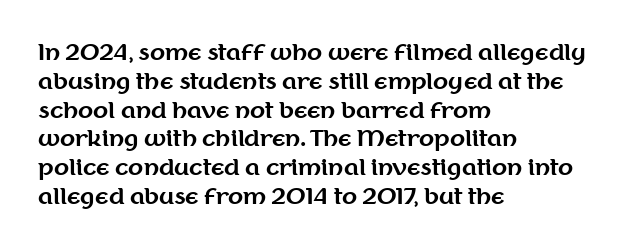
The rows are spaced the way most documents space them. Its strokes are broad and dark, the hallmark of bold type. Posture: upright roman. A bare baseline throughout the passage.
